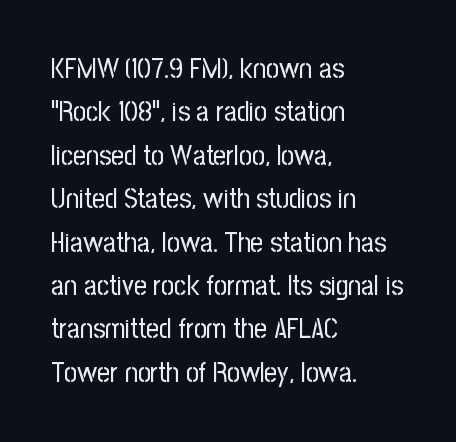
The image shows 28 px regular-weight, condensed sans-serif type, upright; set left-aligned, normal line spacing (1.55x), normal letter spacing, not underlined; low stroke contrast and a medium x-height.
